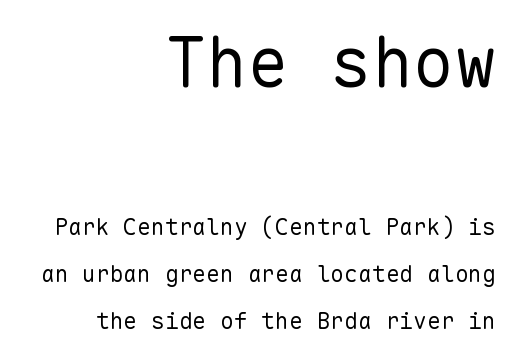
Words float on clear page, feet unadorned. The rendering uses a large line-height, opening up the rows. Honestly, the letter spacing is just normal — you wouldn't notice it. The rag falls on the left side of this text block. Compared with a typical body face, this is equally light or lighter still. Fixed-width glyphs throughout — classic coding-font behaviour.
